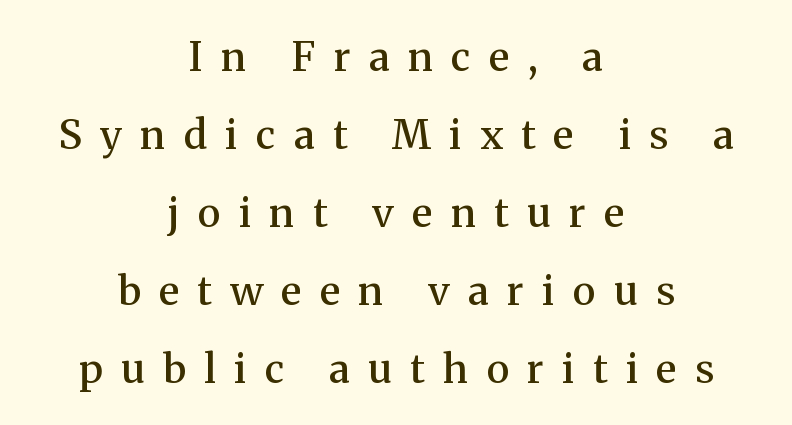
Posture: straight, roman, zero tilt. What weight is shown? A semibold, between regular and bold. Observe the serifs anchoring each vertical stroke in this sample. These lines stack symmetrically, like a column narrowing and widening about its center.
